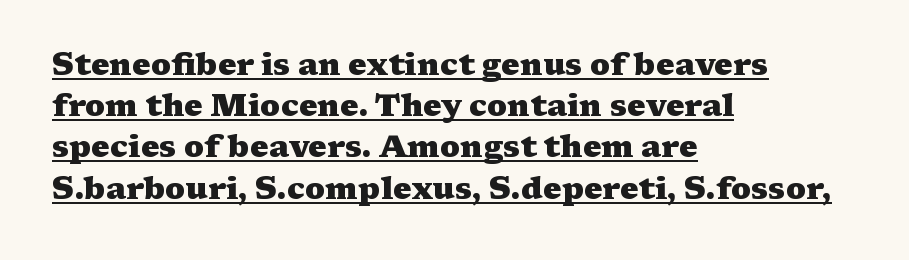
Q: Is the text bold? A: Yes.
Q: Is the text italic (slanted)? A: No, it is upright.
Q: Is the typeface a serif or a sans-serif typeface? A: Serif.
Q: Is the text underlined? A: Yes.
Q: How is the paragraph aligned? A: Left-aligned.
Q: Is the spacing between letters normal or unusually wide? A: Normal.
Q: Is the spacing between lines tight, normal or loose? A: Normal.
Q: Width (condensed, normal, or wide)? A: Wide.
Q: Stroke contrast? A: Medium.
Q: x-height? A: Medium.
Q: Monospaced? A: No.
